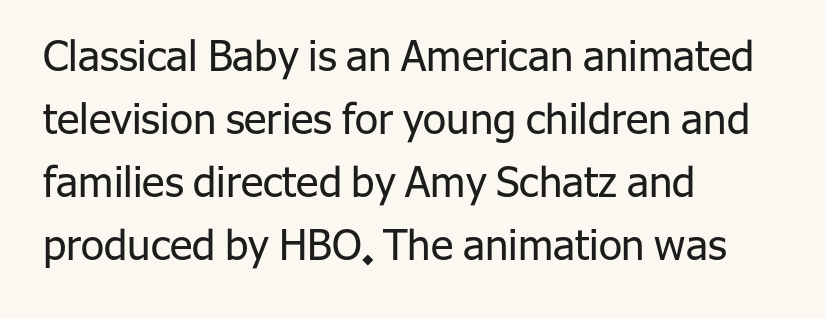
Q: Is the text bold? A: No.
Q: Is the text italic (slanted)? A: No, it is upright.
Q: Is the typeface a serif or a sans-serif typeface? A: Sans-serif.
Q: Is the text underlined? A: No.
Q: How is the paragraph aligned? A: Left-aligned.
Q: Is the spacing between letters normal or unusually wide? A: Normal.
Q: Is the spacing between lines tight, normal or loose? A: Normal.
Q: Width (condensed, normal, or wide)? A: Normal.
Q: Stroke contrast? A: Low.
Q: x-height? A: Medium.
Q: Monospaced? A: No.
